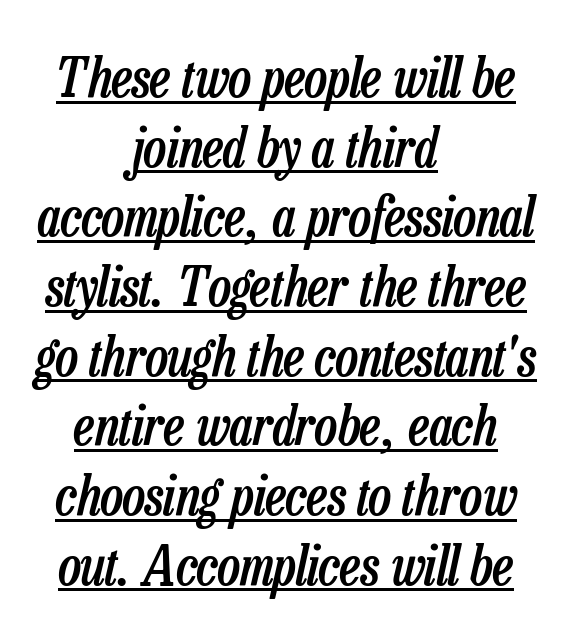
Q: Is the text bold? A: Semi-bold.
Q: Is the text italic (slanted)? A: Yes, it leans right by about 13 degrees.
Q: Is the text underlined? A: Yes.
Q: How is the paragraph aligned? A: Centered.
Q: Is the spacing between letters normal or unusually wide? A: Normal.
Q: Is the spacing between lines tight, normal or loose? A: Normal.
Q: Width (condensed, normal, or wide)? A: Condensed.
Q: Stroke contrast? A: Low.
Q: x-height? A: Medium.
Q: Monospaced? A: No.
